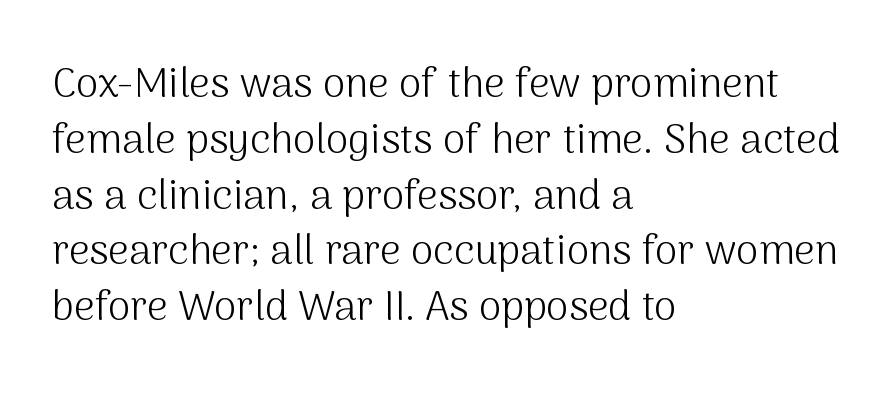
The image shows 41 px light sans-serif type, upright; set left-aligned, normal line spacing (1.36x), normal letter spacing, not underlined; medium stroke contrast and a medium x-height.
